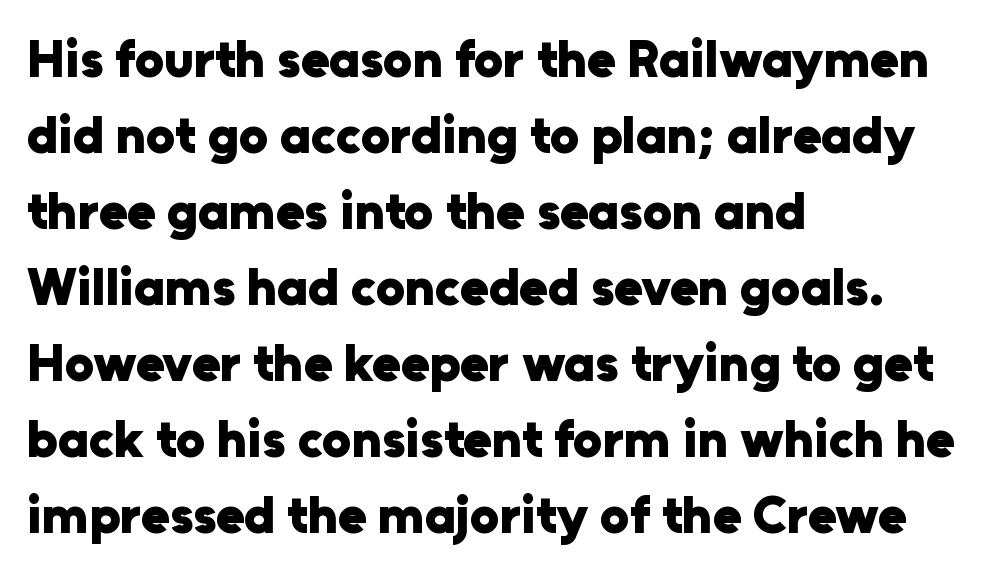
Typesetter's note: full bold, strokes at maximum text heaviness. Which margin do the lines hug? The left one — the right edge is uneven. What stands out about the letter spacing? Nothing — it is the standard amount. The letters carry no serifs — their stems end cleanly without finishing strokes. Proportional: the letters do not fall into vertical columns.
